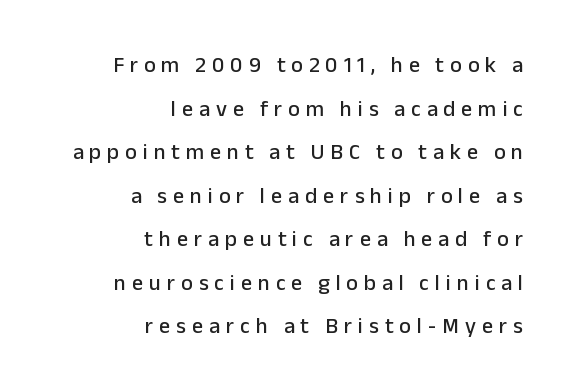
{"italic": "no", "underline": "no", "align": "right", "line_spacing": "loose", "line_spacing_ratio": 1.98, "letter_spacing": "wide", "letter_spacing_em": 0.27, "glyph_px": 22}
